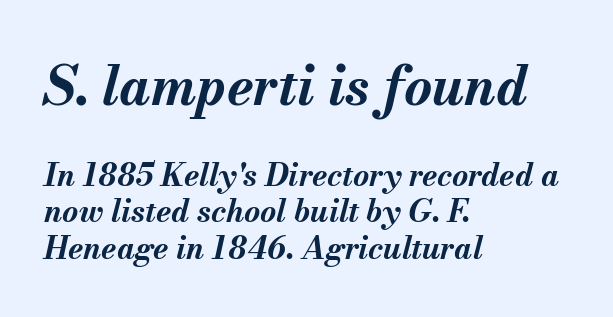
Q: Is the text bold? A: Yes.
Q: Is the text italic (slanted)? A: Yes, it leans right by about 13 degrees.
Q: Is the text underlined? A: No.
Q: How is the paragraph aligned? A: Left-aligned.
Q: Is the spacing between letters normal or unusually wide? A: Normal.
Q: Which block of text is set in a larger size, the first (top) or the second (bottom)? A: The first (top) one.
Q: Width (condensed, normal, or wide)? A: Normal.
Q: Stroke contrast? A: Medium.
Q: x-height? A: Small.
Q: Monospaced? A: No.
